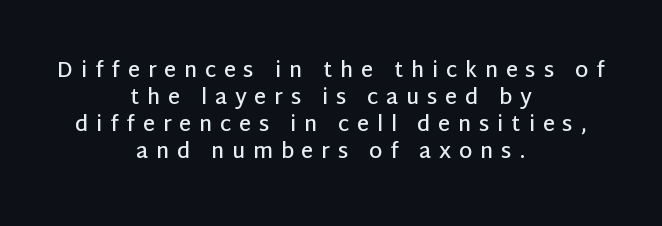
Does extra space separate the letters? Yes, quite a lot of it. These words are printed semibold, heavier than regular yet not bold. Has an underline been added? It has not. A student would call this center alignment; a typographer would say set centered.
